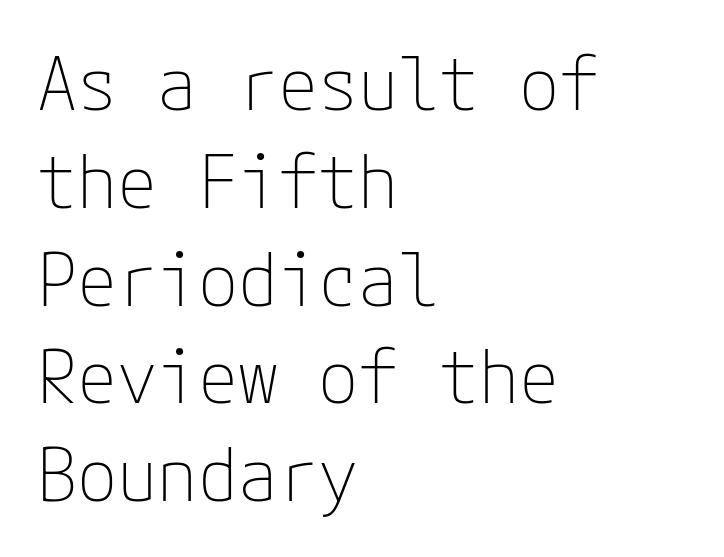
Summary of weight: not heavy and not bold. Quick note: underline off. The paragraph has a hard left edge and a soft right edge. Unlike a traditional serif, this face leaves its strokes unadorned.
